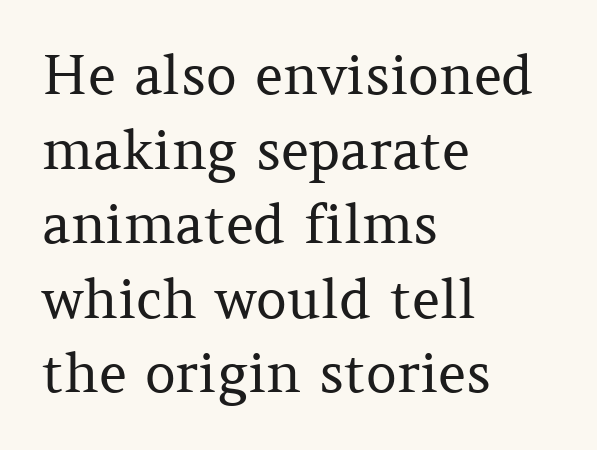
The image shows 54 px regular-weight serif type, upright; set left-aligned, normal line spacing (1.38x), normal letter spacing, not underlined; medium stroke contrast and a medium x-height.
